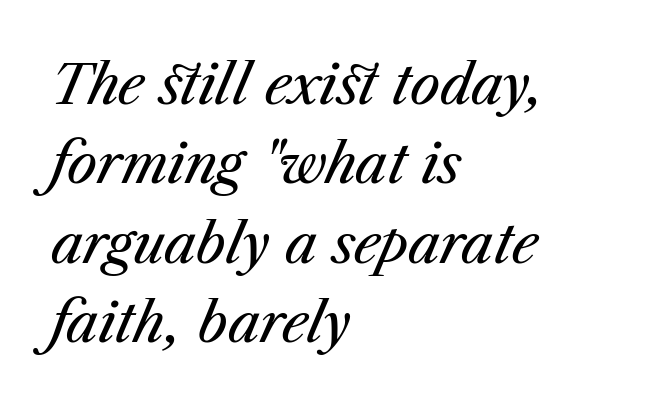
Q: Is the text bold? A: No.
Q: Is the text italic (slanted)? A: Yes, it leans right by about 23 degrees.
Q: Is the text underlined? A: No.
Q: How is the paragraph aligned? A: Left-aligned.
Q: Is the spacing between letters normal or unusually wide? A: Normal.
Q: Is the spacing between lines tight, normal or loose? A: Normal.
Q: Width (condensed, normal, or wide)? A: Normal.
Q: Stroke contrast? A: Medium.
Q: x-height? A: Medium.
Q: Monospaced? A: No.
